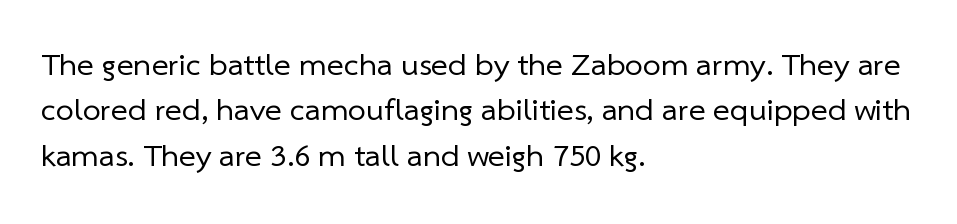
{"serif": "no", "bold": "no", "weight": "regular", "width": "normal", "stroke_contrast": "low", "x_height": "medium", "monospaced": "no", "underline": "no", "align": "left", "line_spacing": "normal", "line_spacing_ratio": 1.42, "letter_spacing": "normal", "letter_spacing_em": 0.0, "glyph_px": 32}
